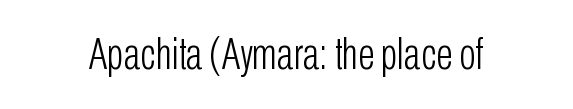
{"serif": "no", "italic": "no", "bold": "no", "weight": "light", "width": "condensed", "stroke_contrast": "low", "x_height": "medium", "monospaced": "no", "underline": "no", "letter_spacing": "normal", "letter_spacing_em": 0.0, "glyph_px": 44}
